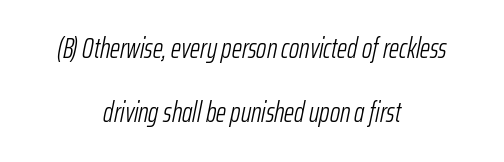
Character widths vary here, with narrow letters taking less room than wide ones. Tall strokes in this sample are angled rather than plumb. You could fit nearly another row in the gap between these rows. Anything drawn beneath the words? Only blank space. A centered setting, common on invitations and titles, is used for this passage.
